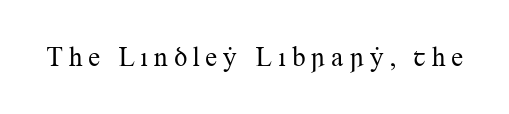
{"italic": "no", "bold": "no", "underline": "no", "glyph_px": 27}
